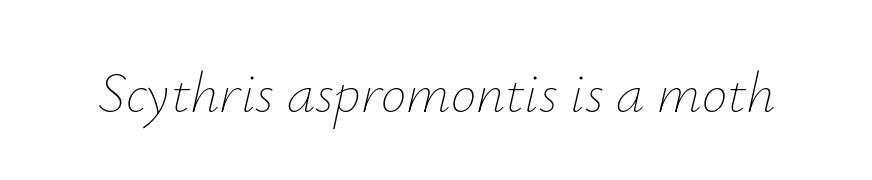
{"italic": "yes", "lean": "right", "slant_degrees": 12, "bold": "no", "weight": "thin", "width": "normal", "stroke_contrast": "low", "x_height": "small", "monospaced": "no", "underline": "no", "letter_spacing": "normal", "letter_spacing_em": 0.0, "glyph_px": 57}
